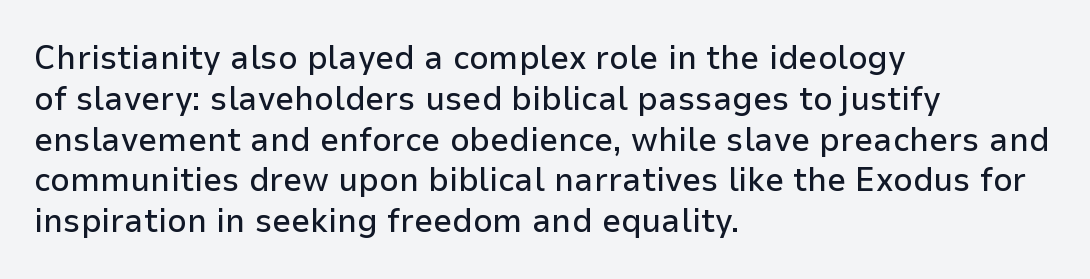
Style check: upright. Casual observation: everything's shoved over to the left. Stroke terminals: plain, sans-serif. A clean baseline with only descenders dipping below it. Observe the ordinary spacing: letters are neighbours, not strangers. Character widths vary here, with narrow letters taking less room than wide ones.
